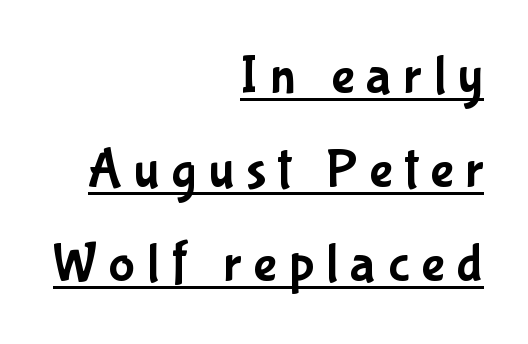
The image shows 55 px condensed sans-serif type, upright; set right-aligned, line spacing 1.71x, unusually wide letter spacing (+0.22 em), underlined; low stroke contrast and a medium x-height.
